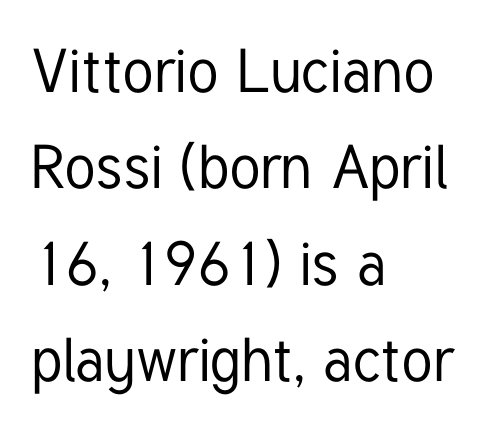
Q: Is the text italic (slanted)? A: No, it is upright.
Q: Is the typeface a serif or a sans-serif typeface? A: Sans-serif.
Q: Is the text underlined? A: No.
Q: How is the paragraph aligned? A: Left-aligned.
Q: Is the spacing between letters normal or unusually wide? A: Normal.
Q: Is the spacing between lines tight, normal or loose? A: Normal.
Q: Width (condensed, normal, or wide)? A: Condensed.
Q: Stroke contrast? A: Low.
Q: x-height? A: Medium.
Q: Monospaced? A: No.
